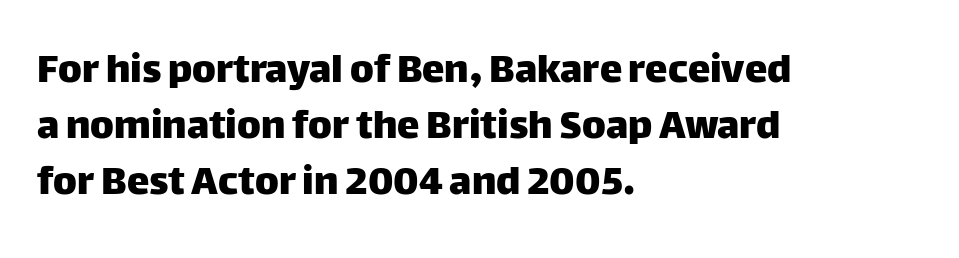
{"serif": "no", "italic": "no", "width": "normal", "stroke_contrast": "low", "x_height": "large", "monospaced": "no", "underline": "no", "align": "left", "line_spacing_ratio": 1.24, "letter_spacing": "normal", "letter_spacing_em": 0.0, "glyph_px": 45}
